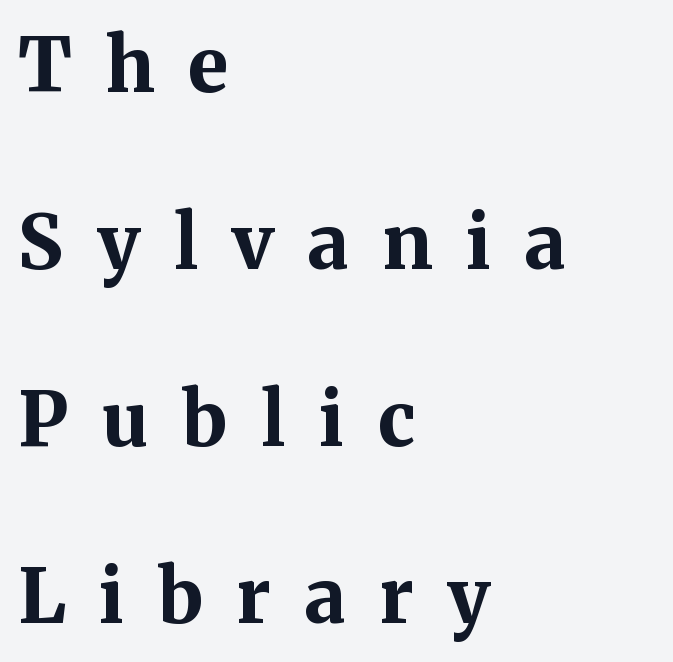
{"serif": "yes", "italic": "no", "bold": "yes", "weight": "bold", "width": "normal", "stroke_contrast": "medium", "x_height": "medium", "monospaced": "no", "underline": "no", "align": "left", "line_spacing": "loose", "line_spacing_ratio": 2.36, "letter_spacing": "wide", "letter_spacing_em": 0.45, "glyph_px": 75}
